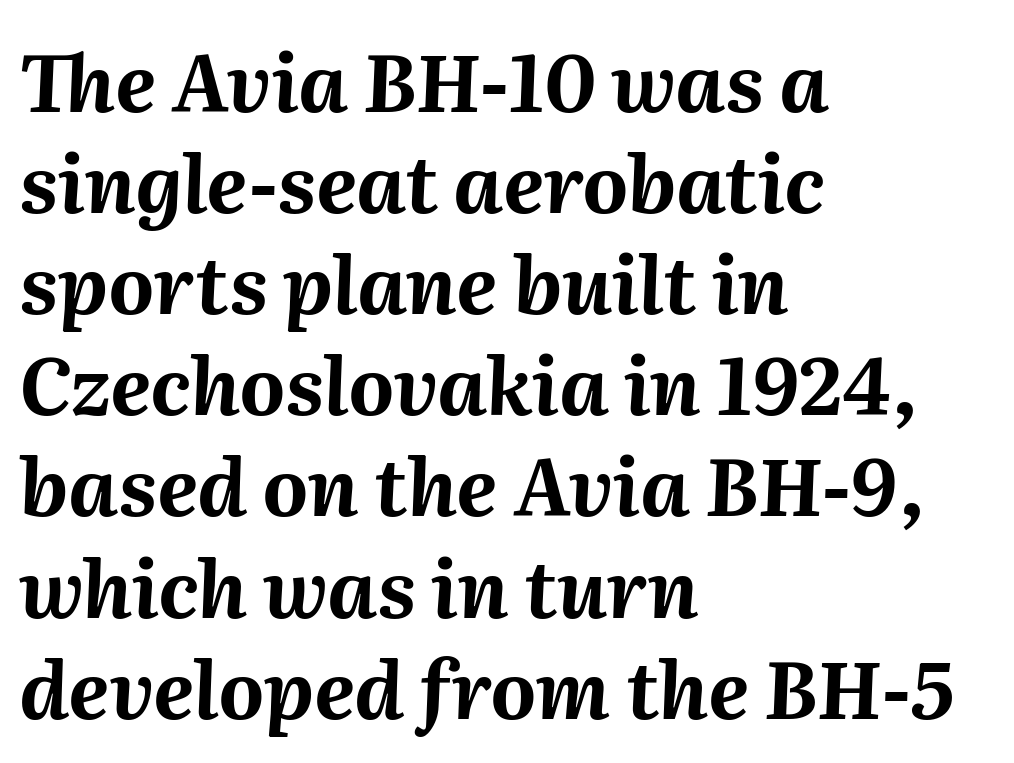
{"italic": "yes", "lean": "right", "slant_degrees": 2, "bold": "yes", "weight": "bold", "width": "normal", "stroke_contrast": "medium", "x_height": "medium", "monospaced": "no", "underline": "no", "align": "left", "line_spacing": "normal", "line_spacing_ratio": 1.28, "letter_spacing": "normal", "letter_spacing_em": 0.0, "glyph_px": 79}
